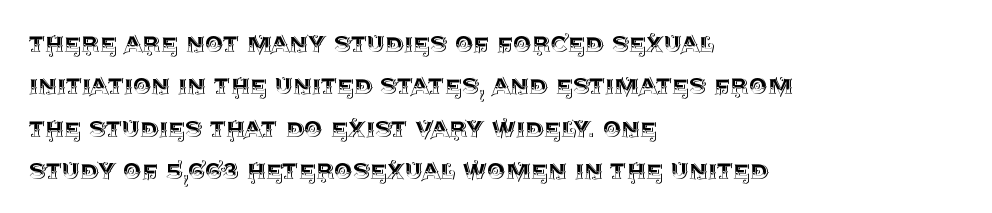
Q: Is the text italic (slanted)? A: No, it is upright.
Q: Is the text underlined? A: No.
Q: How is the paragraph aligned? A: Left-aligned.
Q: Is the spacing between letters normal or unusually wide? A: Normal.
Q: Is the spacing between lines tight, normal or loose? A: Normal.
Q: Width (condensed, normal, or wide)? A: Normal.
Q: x-height? A: Large.
Q: Monospaced? A: No.
